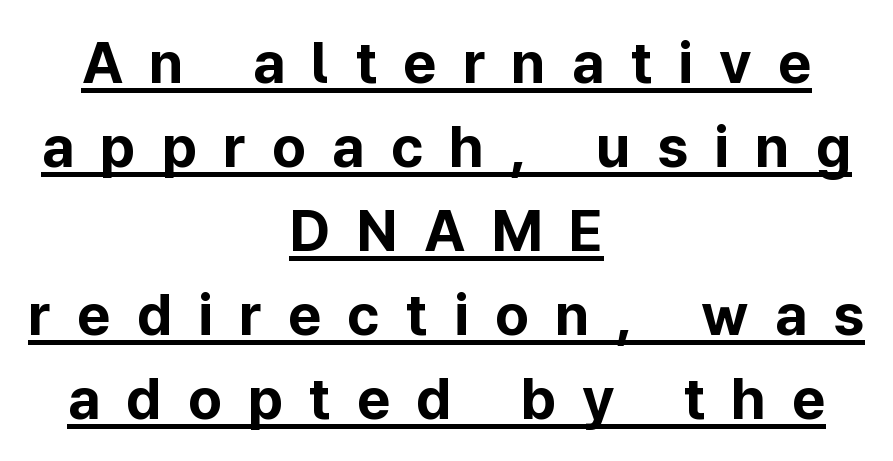
{"serif": "no", "italic": "no", "bold": "yes", "weight": "bold", "width": "normal", "stroke_contrast": "low", "x_height": "medium", "monospaced": "no", "underline": "yes", "align": "center", "line_spacing": "normal", "line_spacing_ratio": 1.45, "letter_spacing": "wide", "letter_spacing_em": 0.45, "glyph_px": 58}
